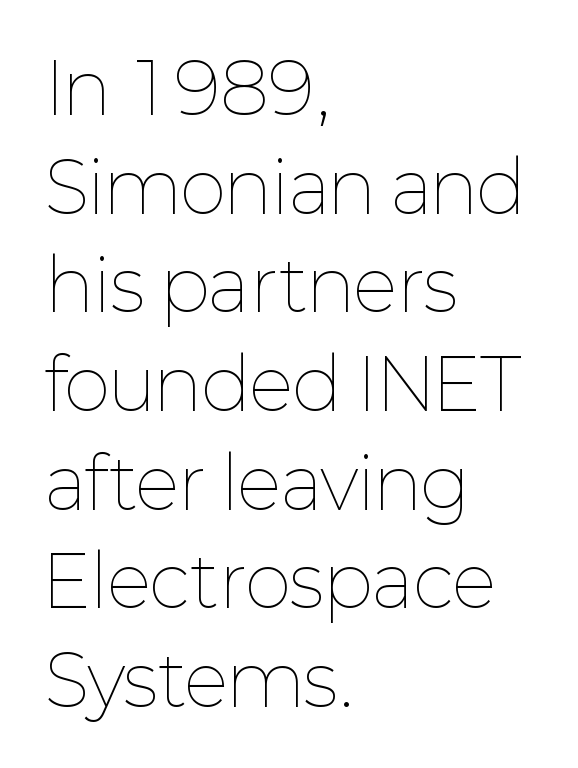
Q: Is the text bold? A: No.
Q: Is the text italic (slanted)? A: No, it is upright.
Q: Is the text underlined? A: No.
Q: How is the paragraph aligned? A: Left-aligned.
Q: Is the spacing between letters normal or unusually wide? A: Normal.
Q: Is the spacing between lines tight, normal or loose? A: Normal.
Q: Width (condensed, normal, or wide)? A: Normal.
Q: Stroke contrast? A: Low.
Q: x-height? A: Medium.
Q: Monospaced? A: No.
